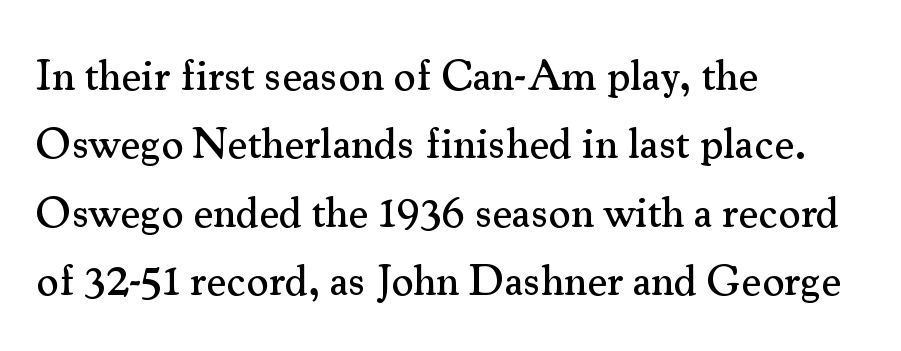
Do the characters align in a grid? No, the font is proportional. Teacher's note: observe the even left margin — that is flush-left alignment. No extra tracking has been applied to these lines. Letterform terminals end in serifs throughout the passage. Each new line begins a customary step beneath the previous one. A bare baseline throughout the passage.
